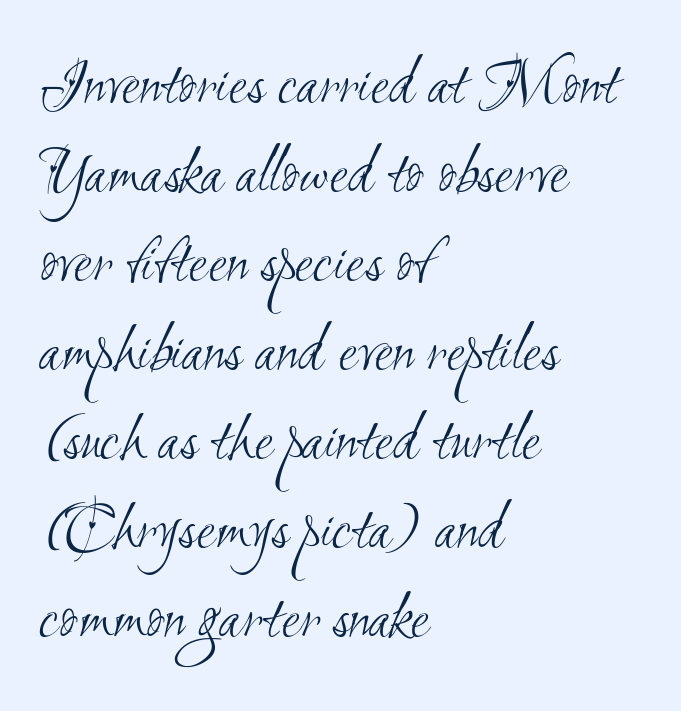
Teacher's note: observe the even left margin — that is flush-left alignment. Unlike a traditional serif, this face leaves its strokes unadorned. The passage shown is not underscored anywhere. The weight would be labelled regular, book, light, or lighter still.
